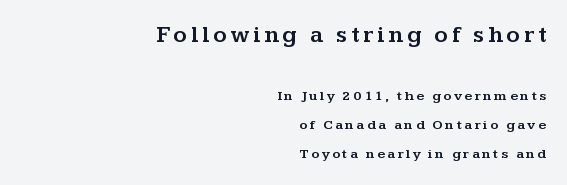
Q: Is the text italic (slanted)? A: No, it is upright.
Q: Is the text underlined? A: No.
Q: How is the paragraph aligned? A: Right-aligned.
Q: Is the spacing between lines tight, normal or loose? A: Loose.
Q: Which block of text is set in a larger size, the first (top) or the second (bottom)? A: The first (top) one.
